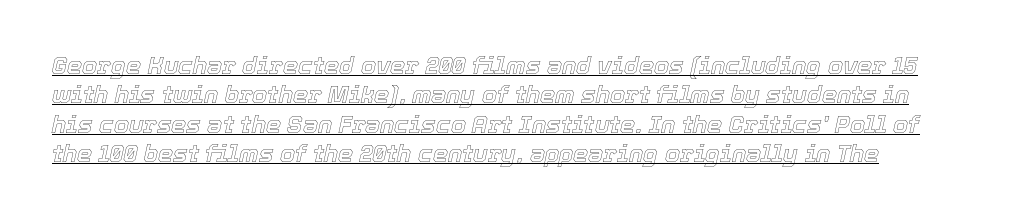
{"italic": "yes", "lean": "right", "slant_degrees": 12, "underline": "yes", "line_spacing_ratio": 1.22, "letter_spacing": "normal", "letter_spacing_em": 0.0, "glyph_px": 24}
